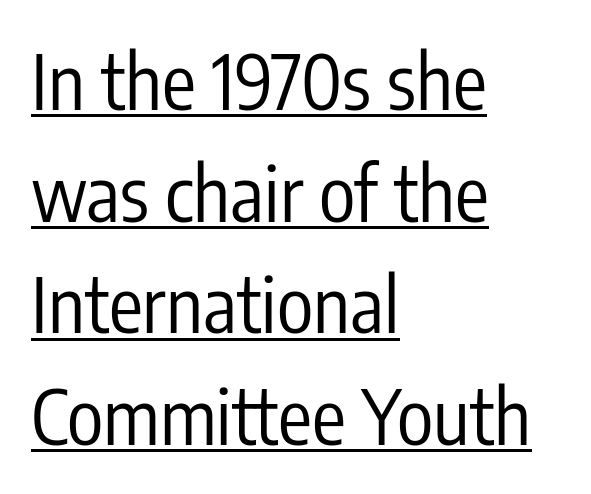
The image shows 76 px regular-weight, condensed sans-serif type, upright; set left-aligned, normal line spacing (1.47x), normal letter spacing, underlined; low stroke contrast and a medium x-height.
